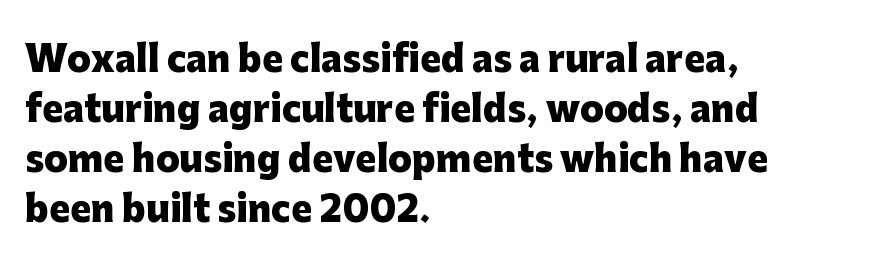
The baseline area is clear. The passage shown is typed in a proportional face where columns would drift. Compared with a centered layout, this one pins lines to the left instead. Leading: standard.
